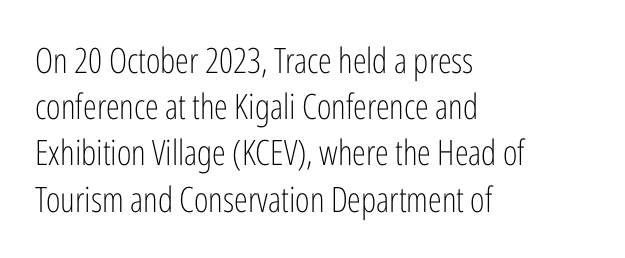
{"serif": "no", "italic": "no", "bold": "no", "weight": "light", "width": "condensed", "stroke_contrast": "low", "x_height": "medium", "monospaced": "no", "underline": "no", "align": "left", "line_spacing": "normal", "line_spacing_ratio": 1.32, "letter_spacing": "normal", "letter_spacing_em": 0.0, "glyph_px": 35}
